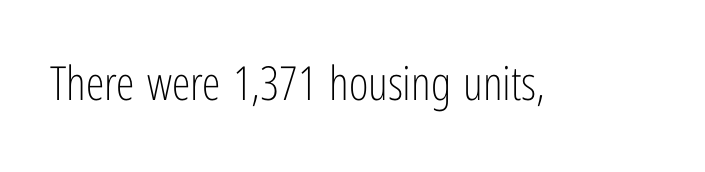
Weight class: somewhere from thin through regular. Italic: no, the glyphs are upright roman. Nobody touched the tracking dial on this one. Are there feet on the stems? There aren't — it's a sans. Letters rest on an invisible, unmarked baseline. You could not count columns in this text — the font is proportionally spaced.
